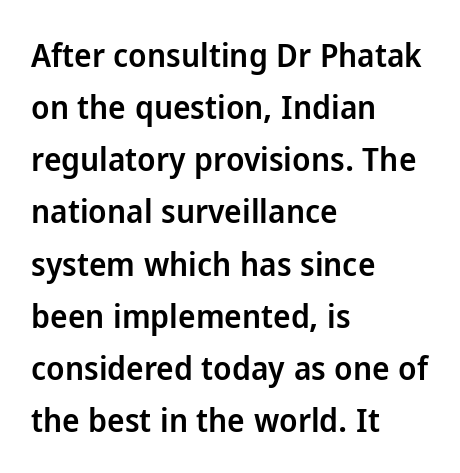
{"serif": "no", "italic": "no", "bold": "semi", "weight": "semibold", "width": "normal", "stroke_contrast": "low", "x_height": "medium", "monospaced": "no", "underline": "no", "align": "left", "line_spacing": "normal", "line_spacing_ratio": 1.58, "letter_spacing": "normal", "letter_spacing_em": 0.0, "glyph_px": 33}
